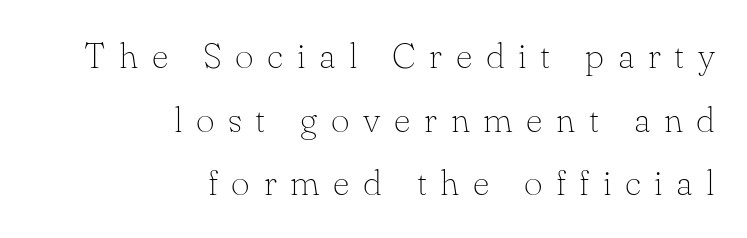
{"serif": "yes", "italic": "no", "bold": "no", "weight": "thin", "width": "normal", "stroke_contrast": "low", "x_height": "small", "monospaced": "no", "underline": "no", "align": "right", "line_spacing_ratio": 1.77, "letter_spacing": "wide", "letter_spacing_em": 0.38, "glyph_px": 36}
